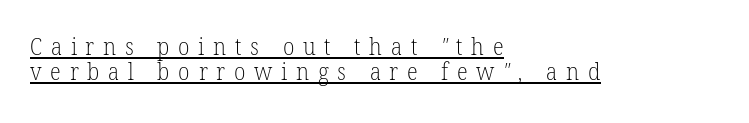
{"bold": "no", "underline": "yes", "align": "left", "line_spacing": "tight", "line_spacing_ratio": 1.09, "letter_spacing": "wide", "letter_spacing_em": 0.38, "glyph_px": 23}
